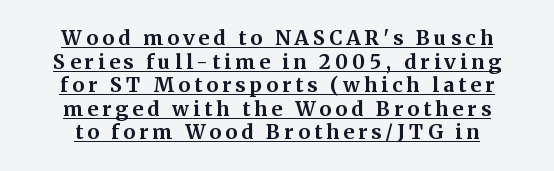
{"italic": "no", "bold": "yes", "underline": "yes", "align": "center", "line_spacing_ratio": 1.18, "letter_spacing": "wide", "letter_spacing_em": 0.21, "glyph_px": 20}
